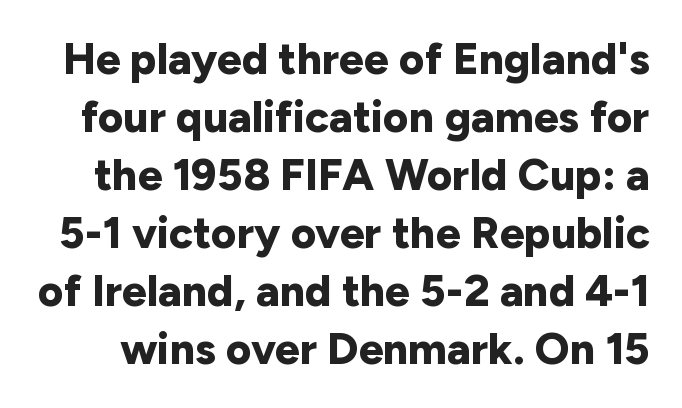
The image shows 44 px bold sans-serif type, upright; set normal line spacing (1.32x), normal letter spacing, not underlined; low stroke contrast and a medium x-height.
